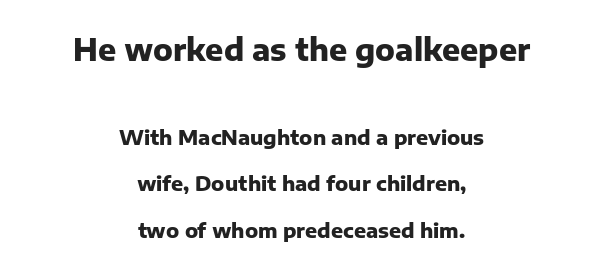
The specimen reads as upright at a glance. Which of the two is more prominent by size? The first, at the top. You could not count columns in this text — the font is proportionally spaced. The setting favours the middle, as headings and verse often do. The typesetting leans heavy: a genuine bold. The face used here is rendered with its standard letterfit.
